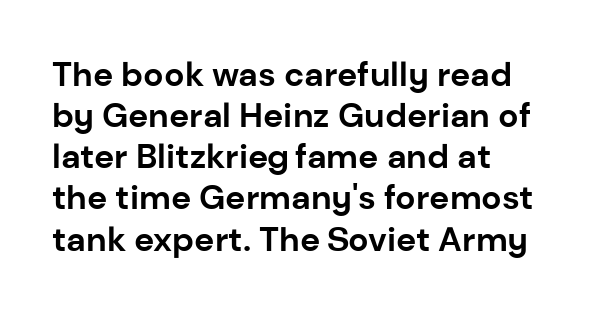
{"serif": "no", "italic": "no", "bold": "yes", "weight": "bold", "width": "normal", "stroke_contrast": "low", "x_height": "medium", "monospaced": "no", "underline": "no", "align": "left", "line_spacing_ratio": 1.21, "letter_spacing": "normal", "letter_spacing_em": 0.0, "glyph_px": 34}
